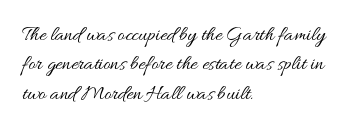
The image shows 21 px text type; set left-aligned, normal line spacing (1.4x), normal letter spacing, not underlined.
